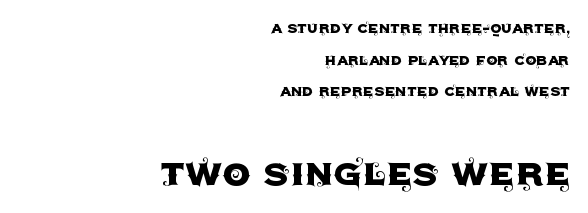
{"serif": "no", "italic": "no", "width": "normal", "x_height": "large", "monospaced": "no", "underline": "no", "align": "right", "line_spacing_ratio": 1.76, "letter_spacing": "normal", "letter_spacing_em": 0.0, "larger_block": "second", "size_ratio": 2.5, "glyph_px": 45}
